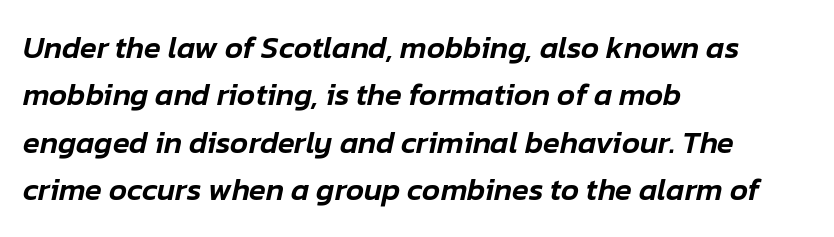
The image shows 31 px text type, italic (leaning right); set left-aligned, normal line spacing (1.53x), normal letter spacing, not underlined; low stroke contrast and a medium x-height.
